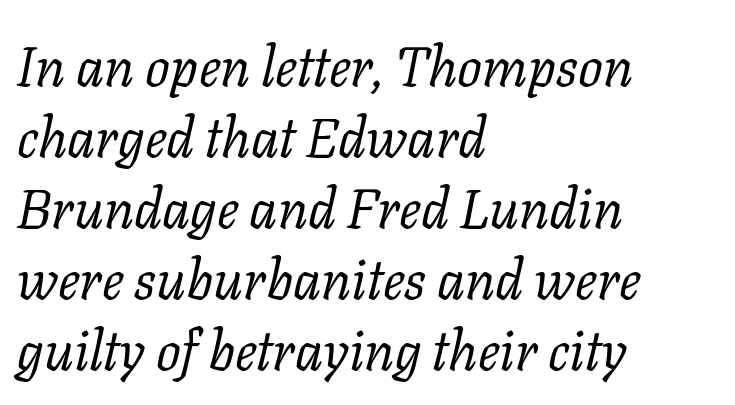
Q: Is the text bold? A: No.
Q: Is the text italic (slanted)? A: Yes, it leans right by about 11 degrees.
Q: Is the typeface a serif or a sans-serif typeface? A: Serif.
Q: Is the text underlined? A: No.
Q: How is the paragraph aligned? A: Left-aligned.
Q: Is the spacing between letters normal or unusually wide? A: Normal.
Q: Is the spacing between lines tight, normal or loose? A: Normal.
Q: Width (condensed, normal, or wide)? A: Normal.
Q: Stroke contrast? A: Low.
Q: x-height? A: Medium.
Q: Monospaced? A: No.
